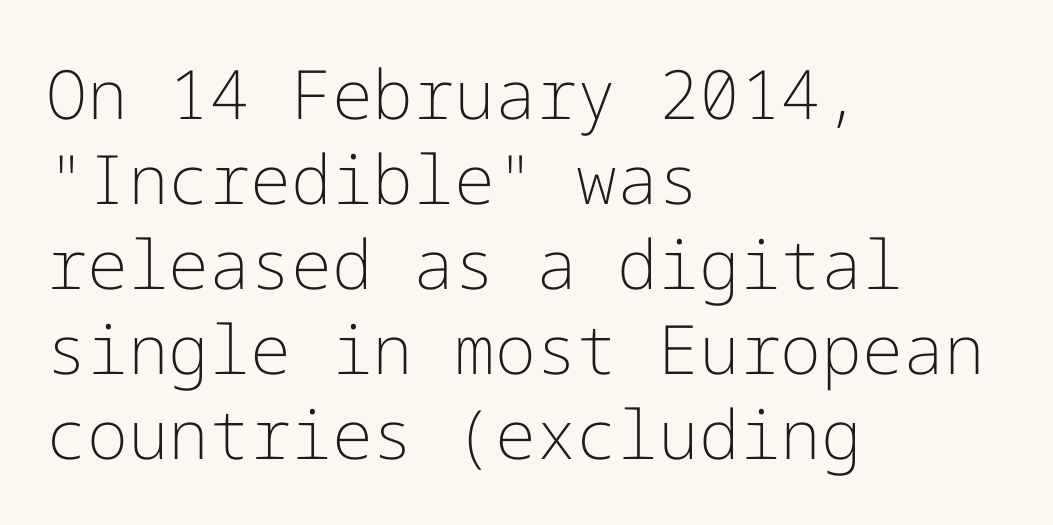
Q: Is the text bold? A: No.
Q: Is the text italic (slanted)? A: No, it is upright.
Q: Is the typeface a serif or a sans-serif typeface? A: Sans-serif.
Q: Is the text underlined? A: No.
Q: How is the paragraph aligned? A: Left-aligned.
Q: Is the spacing between letters normal or unusually wide? A: Normal.
Q: Is the spacing between lines tight, normal or loose? A: Normal.
Q: Width (condensed, normal, or wide)? A: Normal.
Q: Stroke contrast? A: Low.
Q: x-height? A: Medium.
